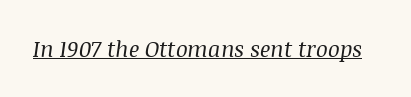
The image shows 22 px text type, italic (leaning right); set normal letter spacing, underlined.
